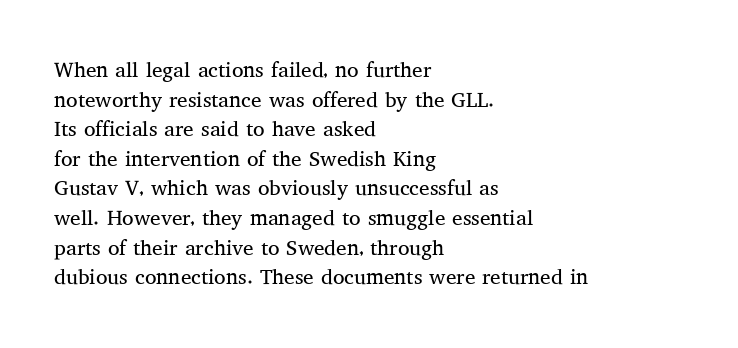
Q: Is the text bold? A: No.
Q: Is the text italic (slanted)? A: No, it is upright.
Q: Is the text underlined? A: No.
Q: How is the paragraph aligned? A: Left-aligned.
Q: Is the spacing between letters normal or unusually wide? A: Normal.
Q: Is the spacing between lines tight, normal or loose? A: Normal.
